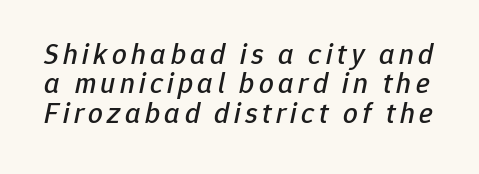
The image shows 29 px text type, italic (leaning right); set tight line spacing (1.01x), not underlined; low stroke contrast and a medium x-height.
